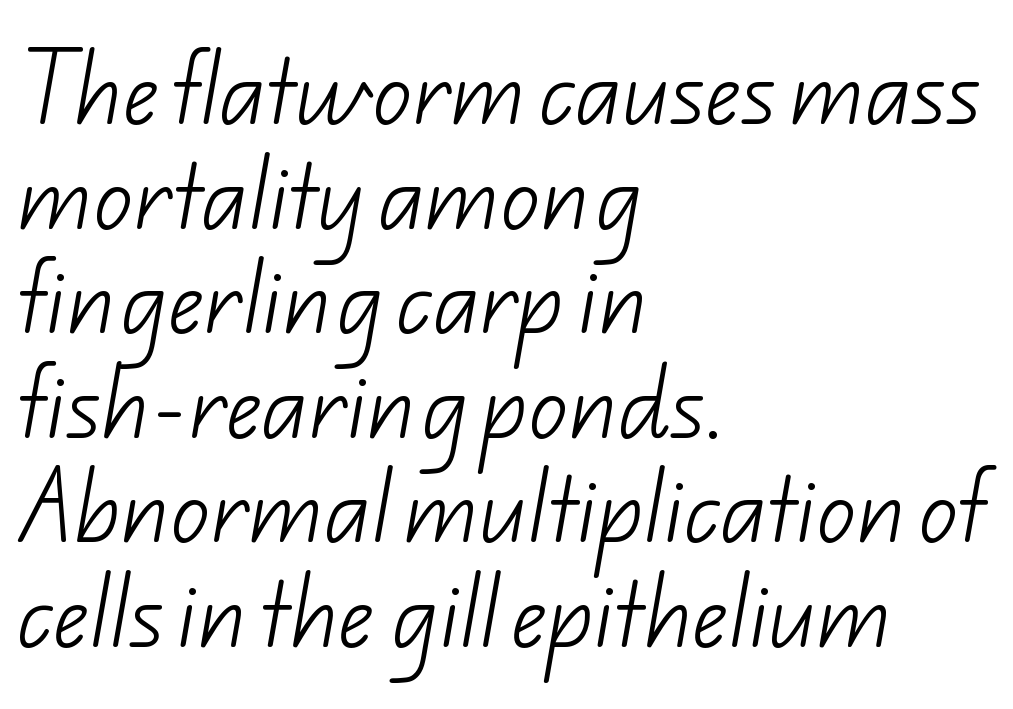
{"serif": "no", "bold": "no", "weight": "light", "width": "normal", "stroke_contrast": "low", "x_height": "small", "monospaced": "no", "underline": "no", "align": "left", "line_spacing": "normal", "line_spacing_ratio": 1.34, "letter_spacing": "normal", "letter_spacing_em": 0.0, "glyph_px": 78}
